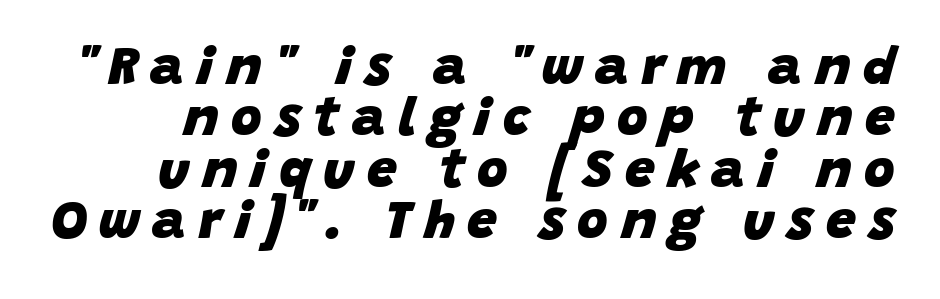
The image shows 53 px heavy type, italic (leaning right); set tight line spacing (0.97x), unusually wide letter spacing (+0.24 em), not underlined; low stroke contrast and a large x-height.
